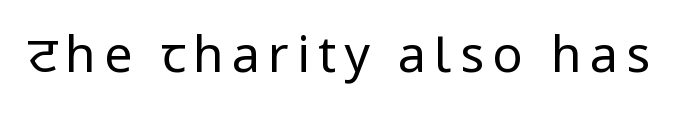
{"serif": "no", "italic": "no", "bold": "no", "weight": "regular", "width": "condensed", "stroke_contrast": "low", "underline": "no", "glyph_px": 50}
